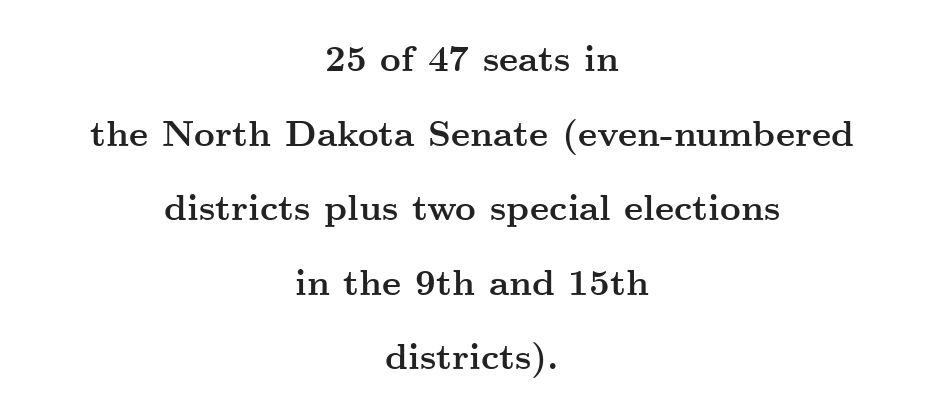
{"serif": "yes", "italic": "no", "bold": "yes", "weight": "semibold", "width": "wide", "stroke_contrast": "medium", "x_height": "small", "monospaced": "no", "underline": "no", "align": "center", "line_spacing": "loose", "line_spacing_ratio": 2.07, "letter_spacing": "normal", "letter_spacing_em": 0.0, "glyph_px": 36}
